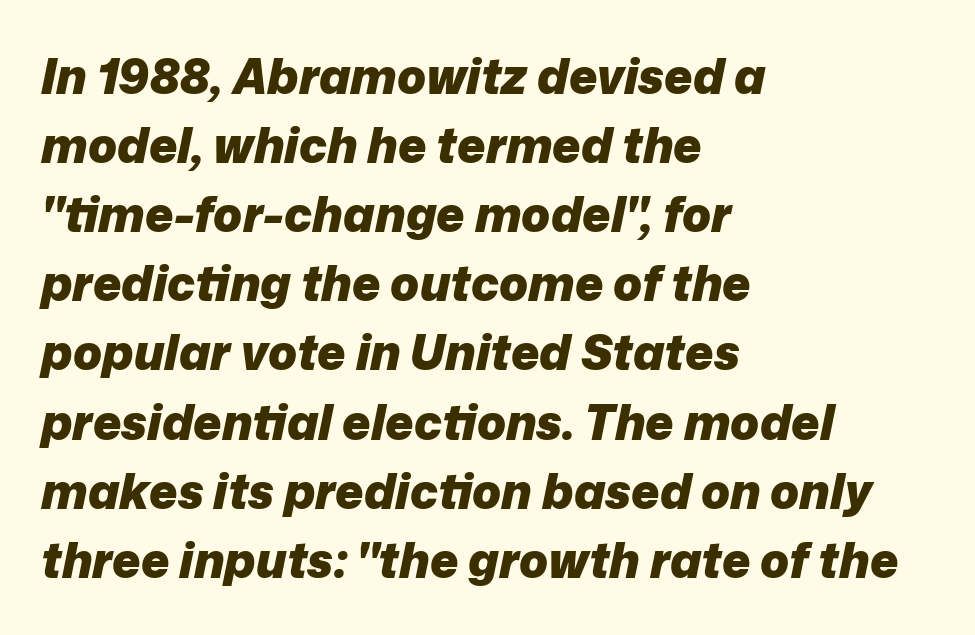
The image shows 48 px heavy type, italic (leaning right); set left-aligned, normal line spacing (1.44x), normal letter spacing, not underlined; low stroke contrast and a medium x-height.
